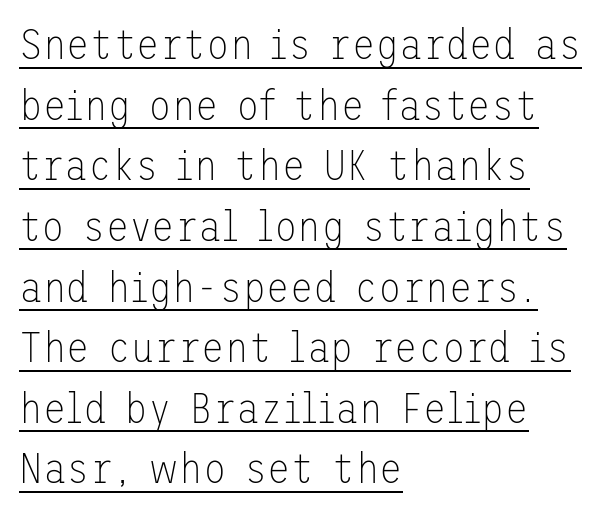
Typographically, this falls in the sans-serif category. These lines were composed using upright roman letters. Reading down the block, your eye returns to a fixed left position each line. Bold? No — there's no thickening of the strokes.
